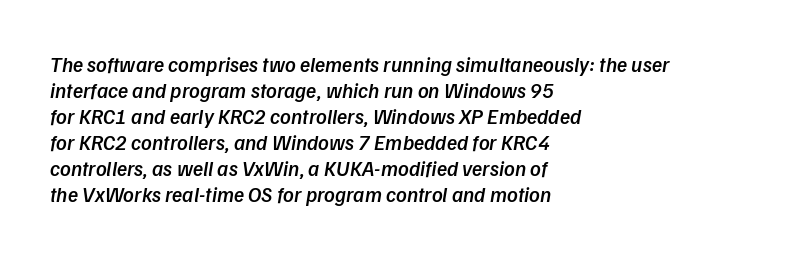
Stroke thickness is moderately raised; the sample reads as semibold. Rule under the text: the space is simply empty. Designer's note — italics engaged. Teacher's note: observe the even left margin — that is flush-left alignment. The type is set solid horizontally, with unmodified tracking.
